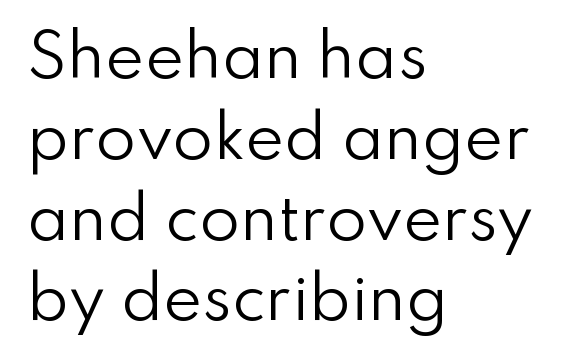
The image shows 59 px regular-weight sans-serif type, upright; set left-aligned, normal line spacing (1.37x), normal letter spacing, not underlined; low stroke contrast and a small x-height.
